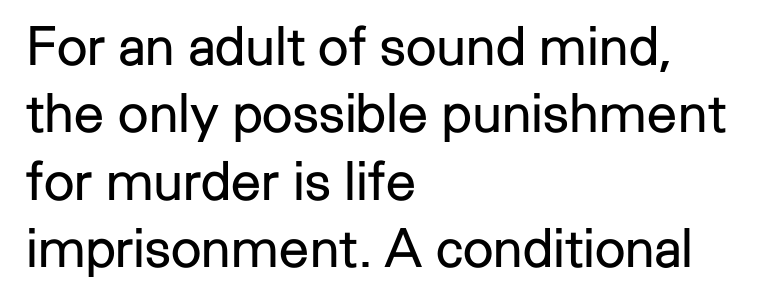
Q: Is the text bold? A: No.
Q: Is the text italic (slanted)? A: No, it is upright.
Q: Is the typeface a serif or a sans-serif typeface? A: Sans-serif.
Q: Is the text underlined? A: No.
Q: How is the paragraph aligned? A: Left-aligned.
Q: Is the spacing between letters normal or unusually wide? A: Normal.
Q: Is the spacing between lines tight, normal or loose? A: Normal.
Q: Width (condensed, normal, or wide)? A: Normal.
Q: Stroke contrast? A: Low.
Q: x-height? A: Medium.
Q: Monospaced? A: No.
